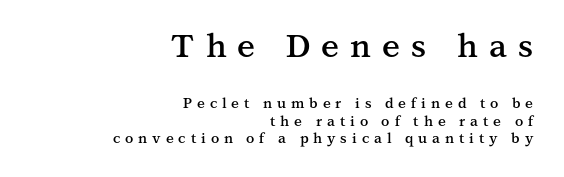
Q: Is the text bold? A: Semi-bold.
Q: Is the text italic (slanted)? A: No, it is upright.
Q: Is the typeface a serif or a sans-serif typeface? A: Serif.
Q: Is the text underlined? A: No.
Q: How is the paragraph aligned? A: Right-aligned.
Q: Is the spacing between letters normal or unusually wide? A: Unusually wide.
Q: Which block of text is set in a larger size, the first (top) or the second (bottom)? A: The first (top) one.
Q: Width (condensed, normal, or wide)? A: Normal.
Q: Stroke contrast? A: Medium.
Q: x-height? A: Medium.
Q: Monospaced? A: No.
